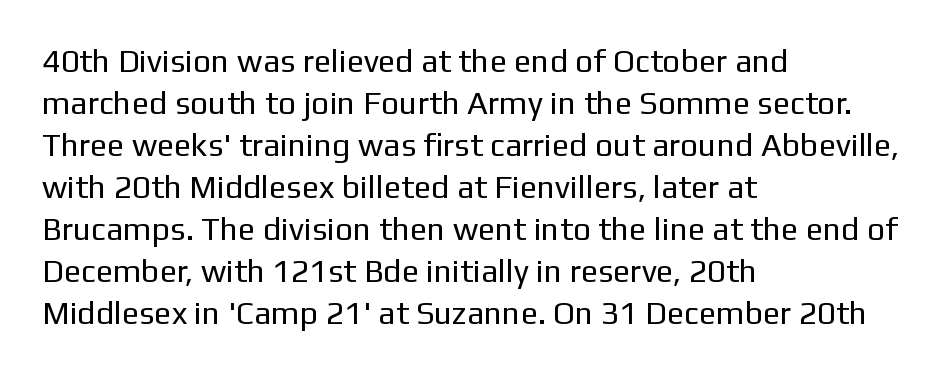
The image shows 32 px regular-weight sans-serif type, upright; set left-aligned, normal line spacing (1.31x), normal letter spacing, not underlined; low stroke contrast and a medium x-height.
